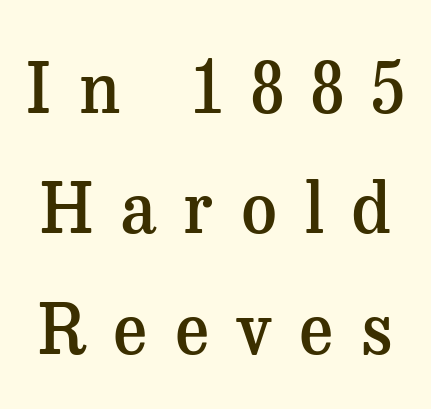
The image shows 70 px semibold serif type, upright; set line spacing 1.72x, unusually wide letter spacing (+0.39 em), not underlined; medium stroke contrast and a medium x-height.
